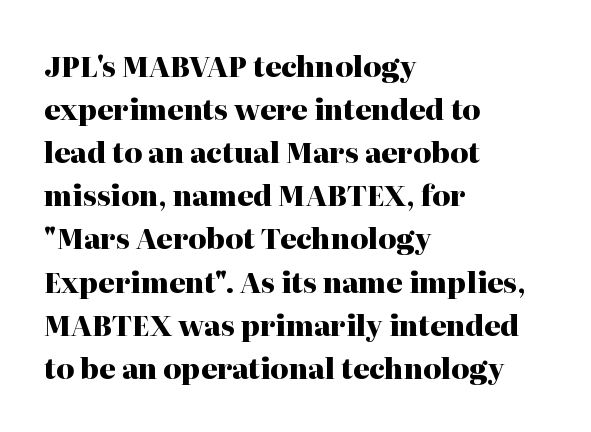
Q: Is the text bold? A: Yes.
Q: Is the text italic (slanted)? A: No, it is upright.
Q: Is the typeface a serif or a sans-serif typeface? A: Serif.
Q: Is the text underlined? A: No.
Q: How is the paragraph aligned? A: Left-aligned.
Q: Is the spacing between letters normal or unusually wide? A: Normal.
Q: Is the spacing between lines tight, normal or loose? A: Normal.
Q: Width (condensed, normal, or wide)? A: Normal.
Q: Stroke contrast? A: High.
Q: x-height? A: Medium.
Q: Monospaced? A: No.
